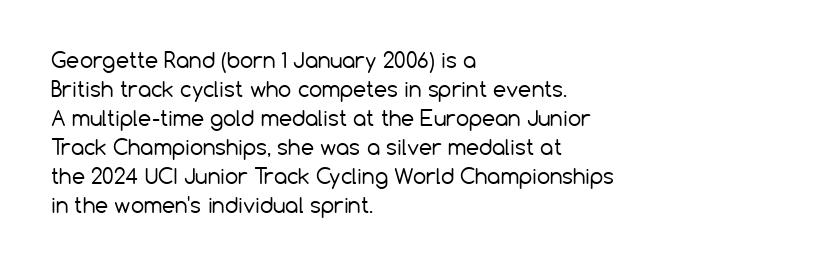
Letters rest on an invisible, unmarked baseline. Heaviness? Minimal to ordinary, like unemphasized prose. The rendering anchors every line to the left-hand side. The line-height multiplier appears to be the usual default.
